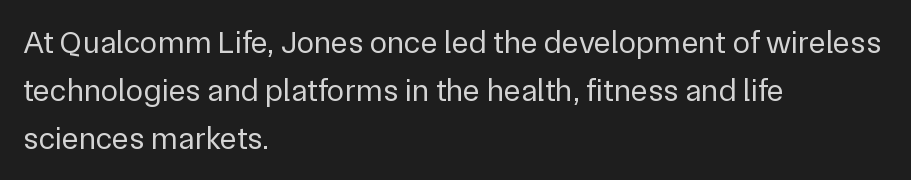
{"serif": "no", "italic": "no", "bold": "no", "weight": "regular", "width": "normal", "stroke_contrast": "low", "x_height": "medium", "monospaced": "no", "underline": "no", "align": "left", "line_spacing": "normal", "line_spacing_ratio": 1.5, "letter_spacing": "normal", "letter_spacing_em": 0.0, "glyph_px": 32}
